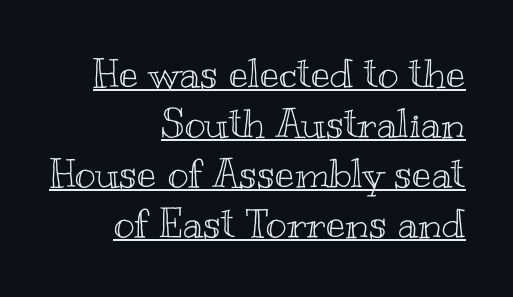
The image shows 40 px wide type, upright; set right-aligned, normal line spacing (1.25x), normal letter spacing, underlined; a small x-height.
